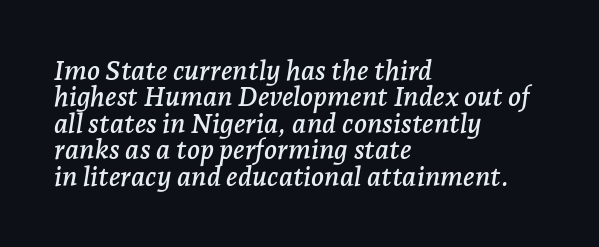
All the whitespace from short lines collects on the right. In terms of letterspacing, this is plain default setting. Is there much room between lines? No — they nearly touch. Beneath every word, the page is bare. In terms of posture, this sample is oblique.
